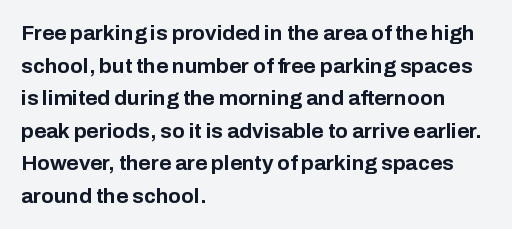
{"italic": "no", "bold": "yes", "underline": "no", "align": "left", "line_spacing": "normal", "line_spacing_ratio": 1.55, "letter_spacing": "normal", "letter_spacing_em": 0.0, "glyph_px": 21}
